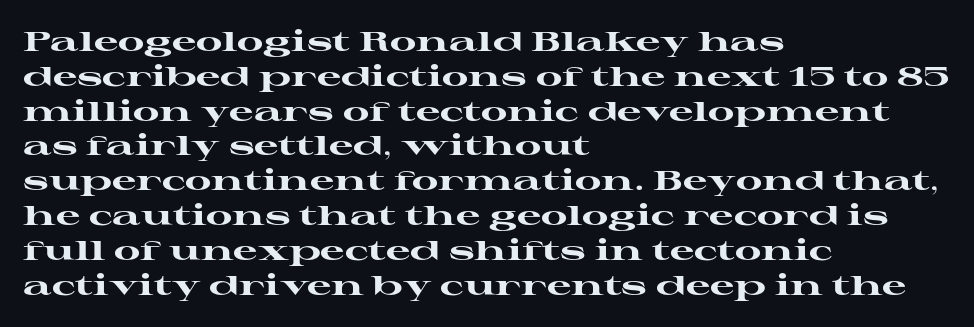
Q: Is the text bold? A: Yes.
Q: Is the text italic (slanted)? A: No, it is upright.
Q: Is the text underlined? A: No.
Q: How is the paragraph aligned? A: Left-aligned.
Q: Is the spacing between letters normal or unusually wide? A: Normal.
Q: Is the spacing between lines tight, normal or loose? A: Normal.
